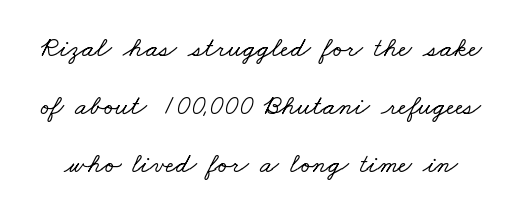
{"serif": "yes", "width": "wide", "stroke_contrast": "low", "x_height": "small", "monospaced": "no", "underline": "no", "line_spacing": "loose", "line_spacing_ratio": 2.08, "letter_spacing": "normal", "letter_spacing_em": 0.0, "glyph_px": 28}
